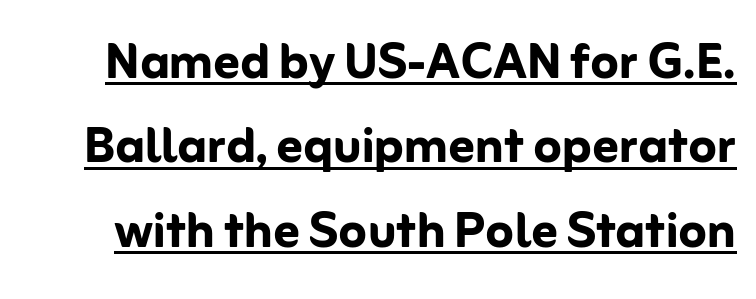
The image shows 64 px semibold sans-serif type, upright; set normal line spacing (1.32x), normal letter spacing, underlined; low stroke contrast and a medium x-height.
